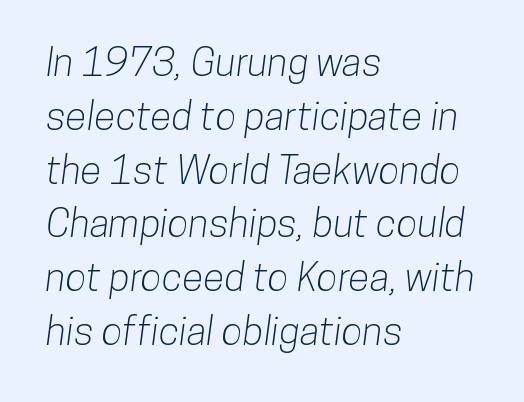
{"serif": "no", "width": "condensed", "stroke_contrast": "low", "x_height": "medium", "monospaced": "no", "underline": "no", "align": "left", "line_spacing": "normal", "line_spacing_ratio": 1.38, "letter_spacing": "normal", "letter_spacing_em": 0.0, "glyph_px": 39}
